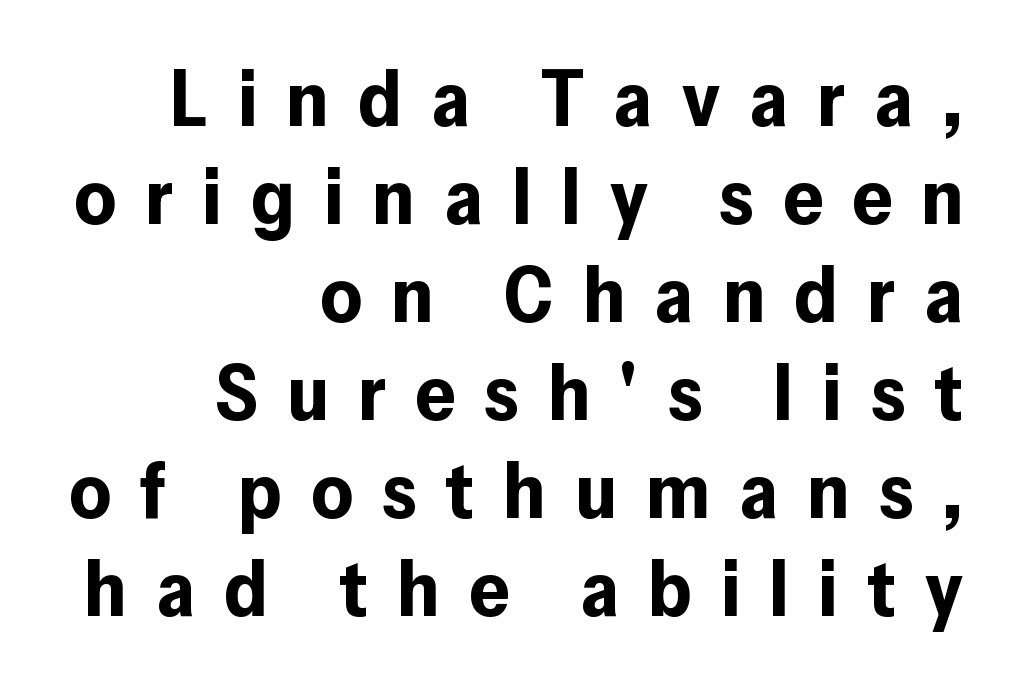
The image shows 79 px bold sans-serif type, upright; set right-aligned, line spacing 1.24x, unusually wide letter spacing (+0.37 em), not underlined; low stroke contrast and a medium x-height.
